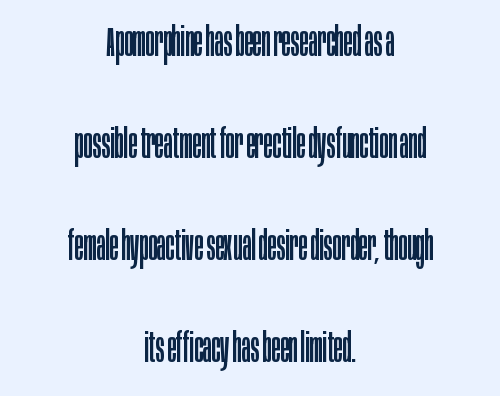
{"serif": "no", "italic": "no", "bold": "no", "weight": "regular", "width": "condensed", "stroke_contrast": "low", "x_height": "large", "monospaced": "no", "underline": "no", "align": "center", "line_spacing": "loose", "line_spacing_ratio": 2.49, "letter_spacing": "normal", "letter_spacing_em": 0.0, "glyph_px": 41}
